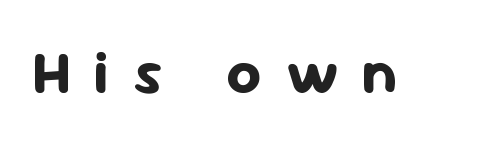
The image shows 60 px bold sans-serif type, upright; set unusually wide letter spacing (+0.4 em), not underlined; low stroke contrast and a medium x-height.
